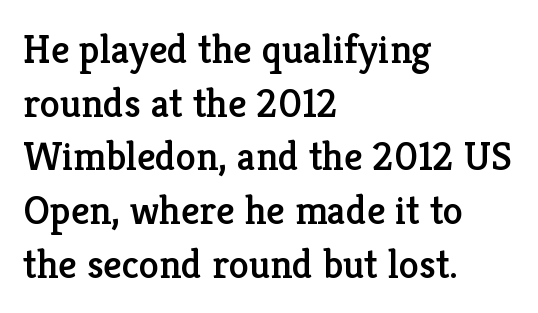
Q: Is the text italic (slanted)? A: No, it is upright.
Q: Is the typeface a serif or a sans-serif typeface? A: Serif.
Q: Is the text underlined? A: No.
Q: How is the paragraph aligned? A: Left-aligned.
Q: Is the spacing between letters normal or unusually wide? A: Normal.
Q: Is the spacing between lines tight, normal or loose? A: Normal.
Q: Width (condensed, normal, or wide)? A: Normal.
Q: Stroke contrast? A: Low.
Q: x-height? A: Medium.
Q: Monospaced? A: No.
